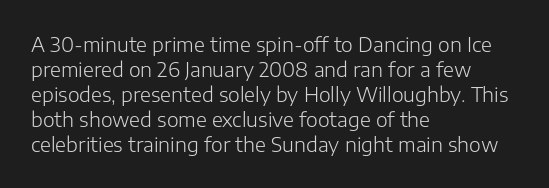
Q: Is the text bold? A: No.
Q: Is the text italic (slanted)? A: No, it is upright.
Q: Is the text underlined? A: No.
Q: How is the paragraph aligned? A: Left-aligned.
Q: Is the spacing between letters normal or unusually wide? A: Normal.
Q: Is the spacing between lines tight, normal or loose? A: Normal.
